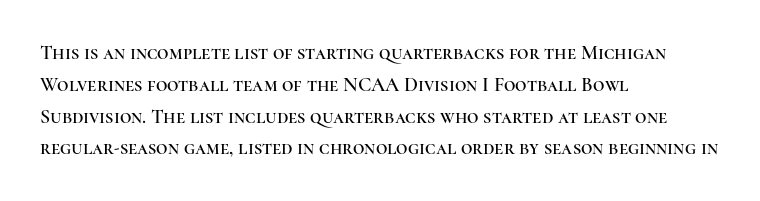
The image shows 20 px text type, upright; set left-aligned, normal line spacing (1.59x), normal letter spacing, not underlined.
